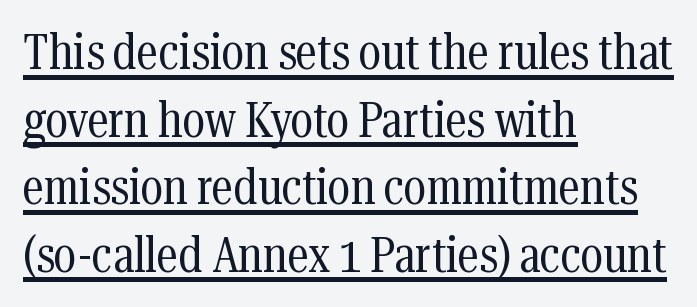
Q: Is the text bold? A: No.
Q: Is the text italic (slanted)? A: No, it is upright.
Q: Is the typeface a serif or a sans-serif typeface? A: Serif.
Q: Is the text underlined? A: Yes.
Q: How is the paragraph aligned? A: Left-aligned.
Q: Is the spacing between letters normal or unusually wide? A: Normal.
Q: Is the spacing between lines tight, normal or loose? A: Normal.
Q: Width (condensed, normal, or wide)? A: Condensed.
Q: Stroke contrast? A: Medium.
Q: x-height? A: Medium.
Q: Monospaced? A: No.
